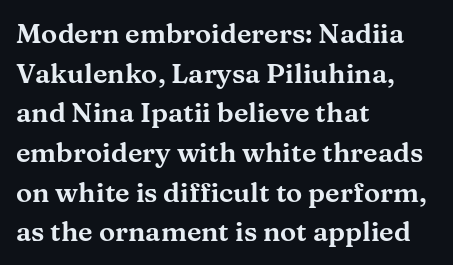
Reading down the column, the eye jumps a familiar distance to each next line. The gaps between neighbouring characters are ordinary and unremarkable. Every character sits straight up, as roman type does. These lines stack with their left ends in a neat column. Bare-footed words on every line.
